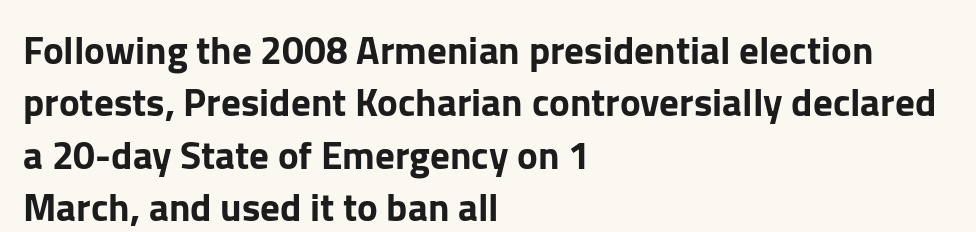
The letters stand upright; this is a roman face. Look at the tracking — it's just the regular setting, nothing added. Unmarked baselines from the first word to the last. The paragraph shown leans on its left margin.
